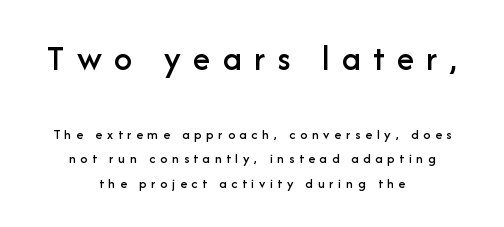
The image shows 36 px sans-serif type, upright; set centered, line spacing 1.73x, unusually wide letter spacing (+0.34 em), not underlined; the first (top) block is 2.57x larger; low stroke contrast and a medium x-height.
